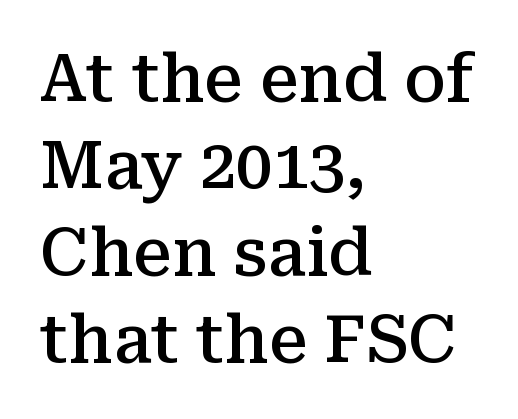
Q: Is the text bold? A: Semi-bold.
Q: Is the text italic (slanted)? A: No, it is upright.
Q: Is the typeface a serif or a sans-serif typeface? A: Serif.
Q: Is the text underlined? A: No.
Q: How is the paragraph aligned? A: Left-aligned.
Q: Is the spacing between letters normal or unusually wide? A: Normal.
Q: Is the spacing between lines tight, normal or loose? A: Normal.
Q: Width (condensed, normal, or wide)? A: Normal.
Q: Stroke contrast? A: Medium.
Q: x-height? A: Medium.
Q: Monospaced? A: No.
